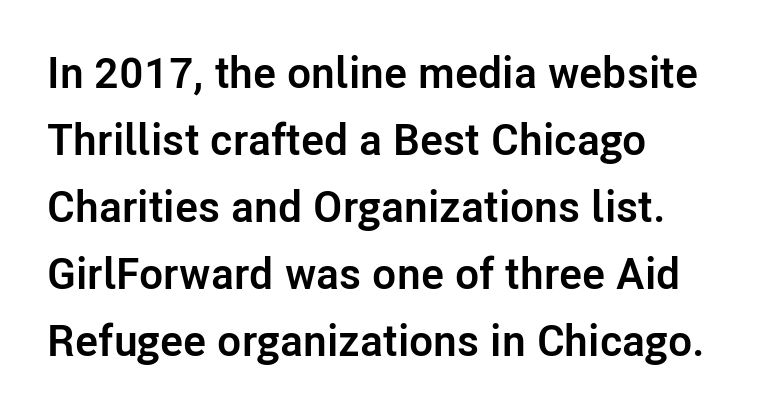
{"serif": "no", "italic": "no", "bold": "yes", "weight": "semibold", "width": "normal", "stroke_contrast": "low", "x_height": "medium", "monospaced": "no", "underline": "no", "align": "left", "line_spacing": "normal", "line_spacing_ratio": 1.52, "letter_spacing": "normal", "letter_spacing_em": 0.0, "glyph_px": 44}
